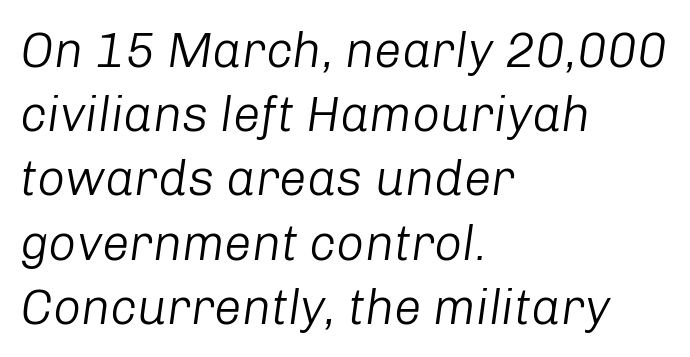
Q: Is the text bold? A: No.
Q: Is the text italic (slanted)? A: Yes, it leans right by about 8 degrees.
Q: Is the text underlined? A: No.
Q: How is the paragraph aligned? A: Left-aligned.
Q: Is the spacing between letters normal or unusually wide? A: Normal.
Q: Is the spacing between lines tight, normal or loose? A: Normal.
Q: Width (condensed, normal, or wide)? A: Normal.
Q: Stroke contrast? A: Low.
Q: x-height? A: Medium.
Q: Monospaced? A: No.
